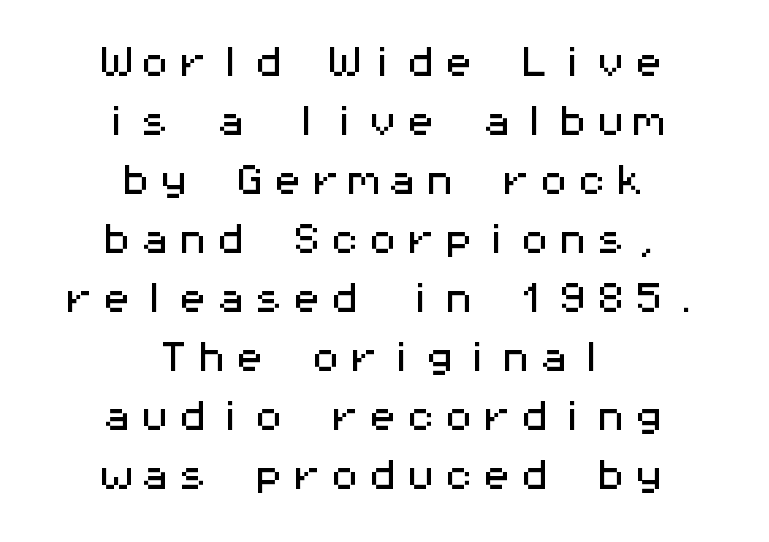
Q: Is the text italic (slanted)? A: No, it is upright.
Q: Is the typeface a serif or a sans-serif typeface? A: Sans-serif.
Q: Is the text underlined? A: No.
Q: How is the paragraph aligned? A: Centered.
Q: Width (condensed, normal, or wide)? A: Wide.
Q: Stroke contrast? A: Medium.
Q: x-height? A: Medium.
Q: Monospaced? A: Yes.
